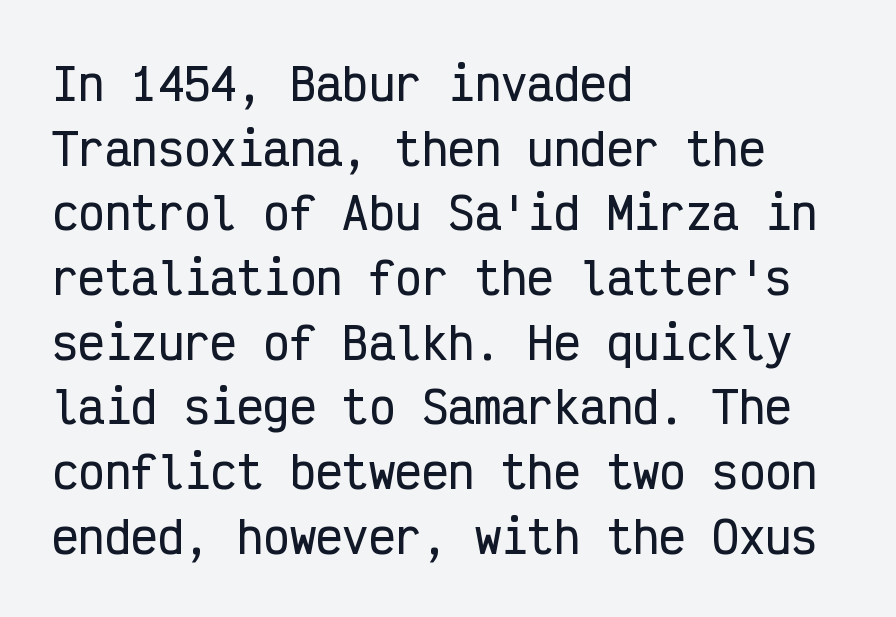
I'd call this a sans setting — the letters go barefoot. Upright lettering throughout. The passage shown is typed in a monospace face where columns stay perfectly aligned. Reading down the column, the eye jumps a familiar distance to each next line.
